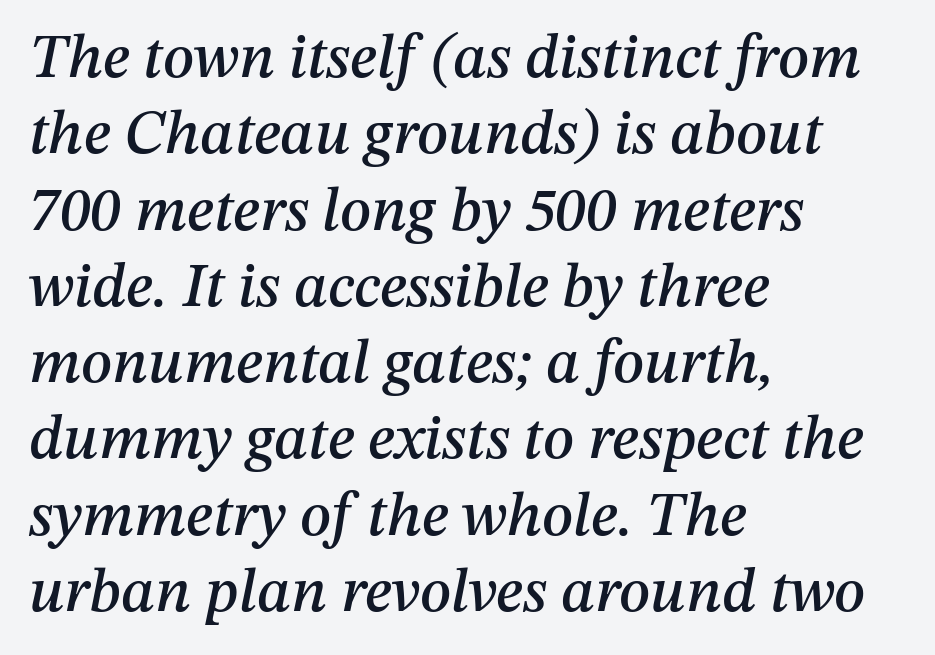
Underlining? Definitely not there. A typesetter would call this proportional, since set widths differ per character. The axis of the letterforms is tilted away from vertical. Each word holds together tightly as a unit, with standard inter-letter gaps.
